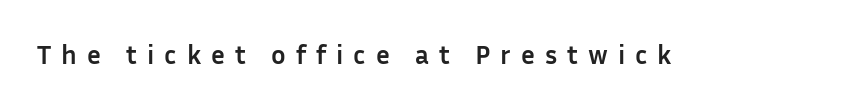
Honestly, the letter spacing is so wide it's the main thing you notice. Weight check: bold — yes, fully. Characters remain perfectly vertical along every line. The space beneath each line is pristine and unruled.
